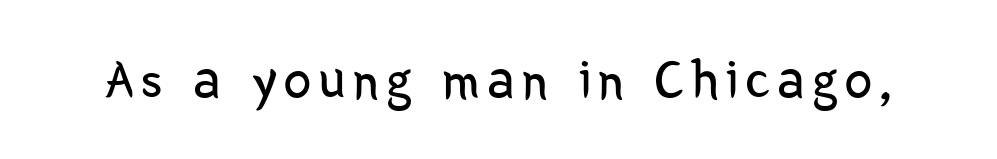
The strip under each line holds only bare page. The weight would be labelled regular, book, light, or lighter still. What kind of face is this? One without serifs — a sans. Posture: straight, roman, zero tilt.
